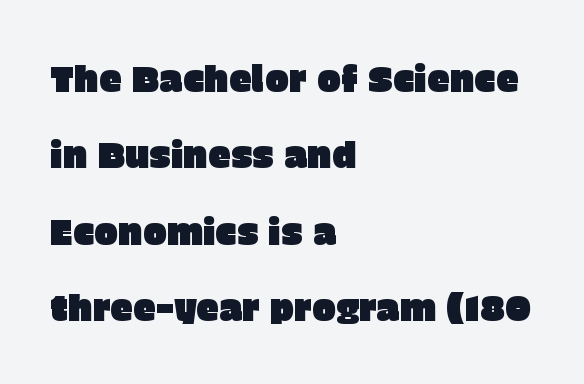
You can tell it's not italic because the verticals are truly vertical. Do the characters align in a grid? No, the font is proportional. Horizontal bands of white between lines are thick stripes. Just letters on the line, the space beneath them empty. Inter-character spacing is left at the font's built-in metrics. A student would call this left alignment; a typographer would say flush left, rag right.
